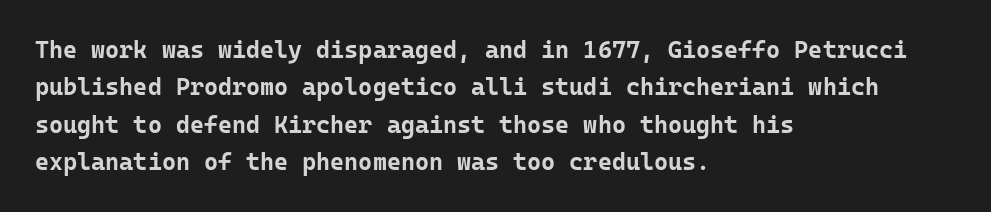
{"italic": "no", "bold": "yes", "underline": "no", "align": "left", "line_spacing": "normal", "line_spacing_ratio": 1.56, "letter_spacing": "normal", "letter_spacing_em": 0.0, "glyph_px": 24}
